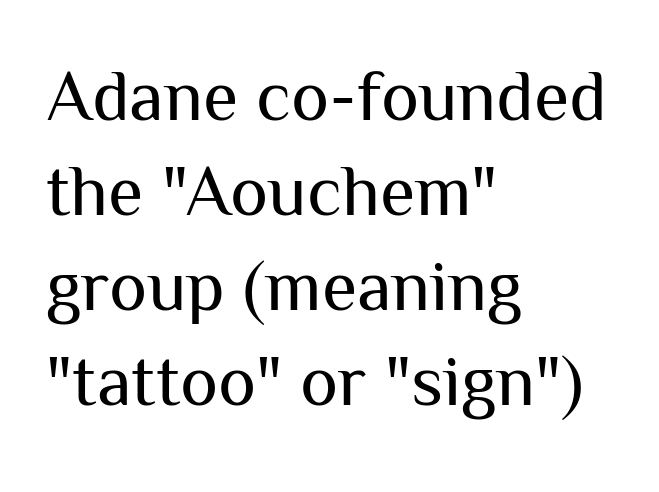
{"serif": "no", "italic": "no", "bold": "no", "weight": "regular", "width": "normal", "stroke_contrast": "medium", "x_height": "medium", "monospaced": "no", "underline": "no", "align": "left", "line_spacing": "normal", "line_spacing_ratio": 1.32, "letter_spacing": "normal", "letter_spacing_em": 0.0, "glyph_px": 72}
